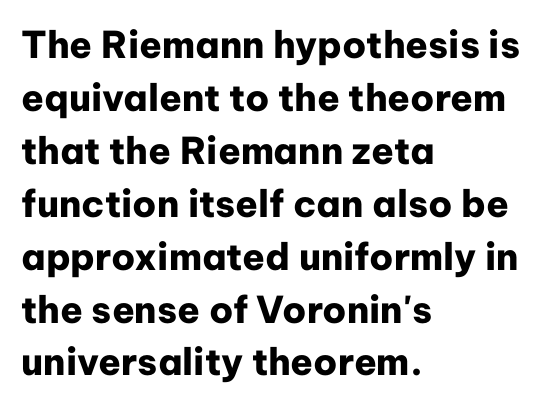
The image shows 37 px heavy sans-serif type, upright; set left-aligned, normal line spacing (1.43x), normal letter spacing, not underlined; low stroke contrast and a medium x-height.
